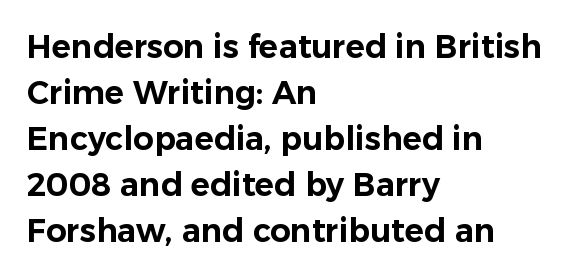
The image shows 32 px sans-serif type, upright; set left-aligned, normal line spacing (1.44x), normal letter spacing, not underlined; low stroke contrast and a medium x-height.
